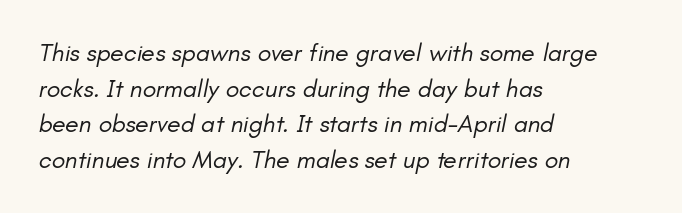
Evenly set lines give the paragraph a standard silhouette. Short note: letters normally spaced. The passage shown is not underscored anywhere. Which margin do the lines hug? The left one — the right edge is uneven. Letters have the restrained weight of plain body copy at most.
